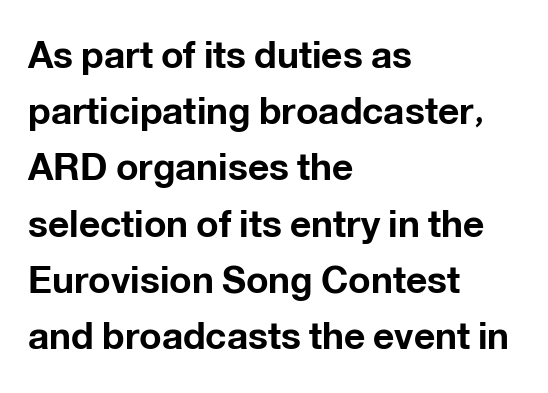
Q: Is the text bold? A: Yes.
Q: Is the text italic (slanted)? A: No, it is upright.
Q: Is the typeface a serif or a sans-serif typeface? A: Sans-serif.
Q: Is the text underlined? A: No.
Q: How is the paragraph aligned? A: Left-aligned.
Q: Is the spacing between letters normal or unusually wide? A: Normal.
Q: Is the spacing between lines tight, normal or loose? A: Normal.
Q: Width (condensed, normal, or wide)? A: Normal.
Q: Stroke contrast? A: Low.
Q: x-height? A: Medium.
Q: Monospaced? A: No.
